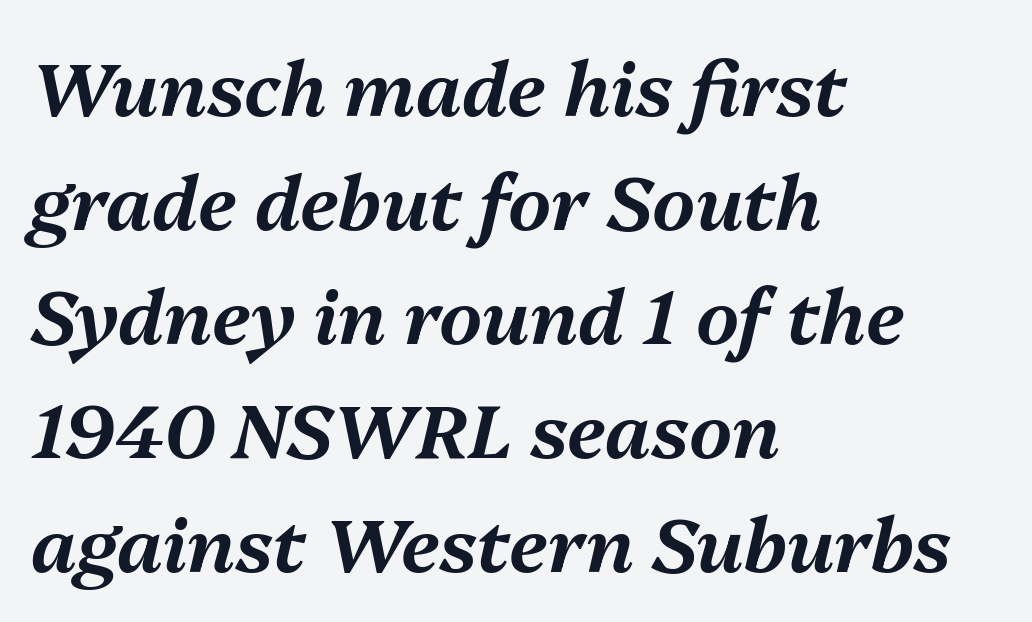
The image shows 75 px text type, italic (leaning right); set left-aligned, normal line spacing (1.52x), normal letter spacing, not underlined; medium stroke contrast and a medium x-height.
